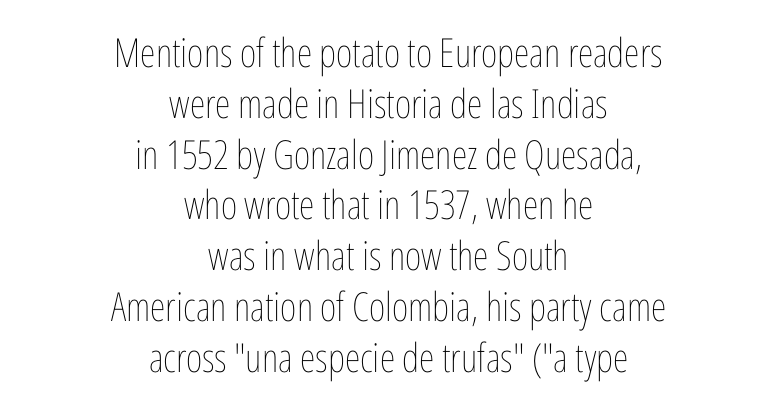
Does the leading feel generous? No, just average. Glyph-to-glyph distance matches everyday printed text. Upright lettering throughout. No heavy texture on the line: the type isn't bold. Does the copy run flush right? No — it is centered line by line. You could not count columns in this text — the font is proportionally spaced.
